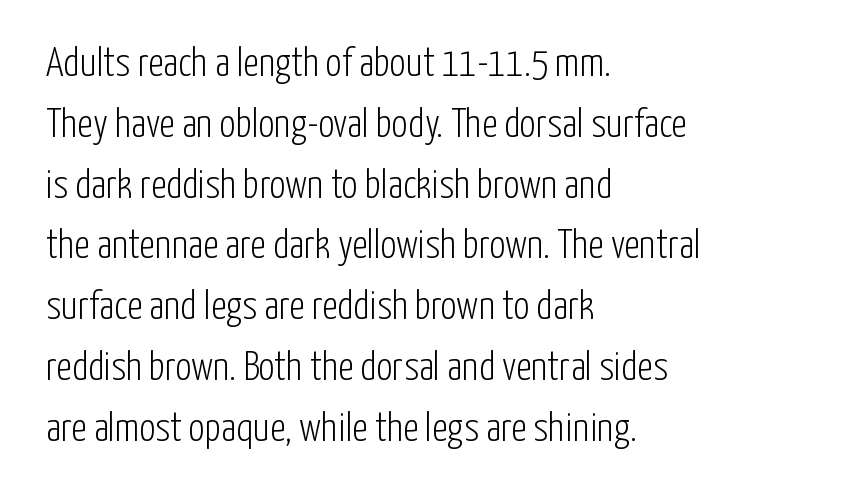
In CSS terms this would be text-align: left. The font family rendered here belongs to the sans-serif group. A typesetter would call this proportional, since set widths differ per character. Words appear dense and cohesive because spacing is normal.
